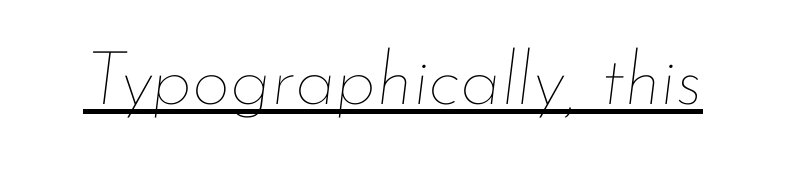
The image shows 75 px thin type, italic (leaning right); set normal letter spacing, underlined; low stroke contrast and a small x-height.
